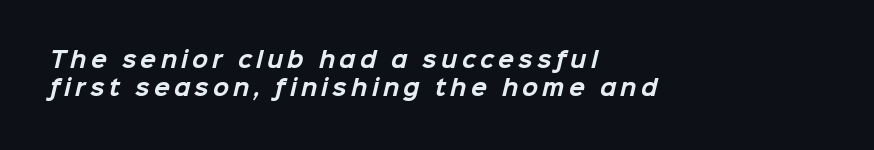
{"bold": "yes", "underline": "no", "align": "left", "line_spacing": "normal", "line_spacing_ratio": 1.31, "letter_spacing": "wide", "letter_spacing_em": 0.2, "glyph_px": 21}
